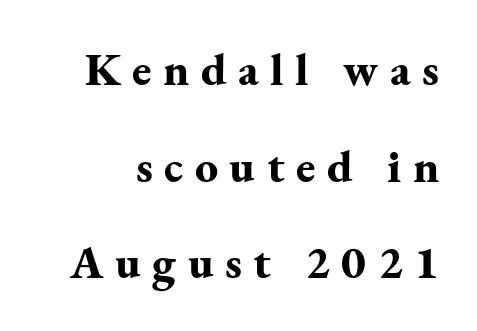
Q: Is the text bold? A: Yes.
Q: Is the text italic (slanted)? A: No, it is upright.
Q: Is the typeface a serif or a sans-serif typeface? A: Serif.
Q: Is the text underlined? A: No.
Q: Is the spacing between letters normal or unusually wide? A: Unusually wide.
Q: Is the spacing between lines tight, normal or loose? A: Loose.
Q: Width (condensed, normal, or wide)? A: Normal.
Q: Stroke contrast? A: Medium.
Q: x-height? A: Small.
Q: Monospaced? A: No.
